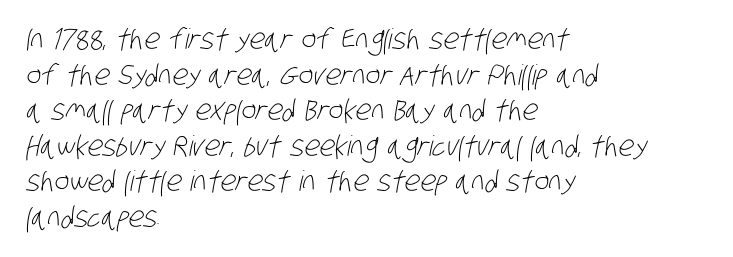
{"serif": "no", "bold": "no", "weight": "light", "width": "condensed", "stroke_contrast": "low", "x_height": "large", "monospaced": "no", "underline": "no", "align": "left", "line_spacing": "normal", "line_spacing_ratio": 1.27, "letter_spacing": "normal", "letter_spacing_em": 0.0, "glyph_px": 28}
